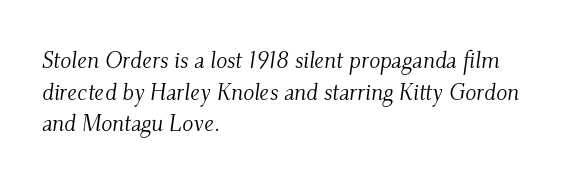
Q: Is the text bold? A: No.
Q: Is the text italic (slanted)? A: Yes, it leans right by about 9 degrees.
Q: Is the text underlined? A: No.
Q: How is the paragraph aligned? A: Left-aligned.
Q: Is the spacing between letters normal or unusually wide? A: Normal.
Q: Is the spacing between lines tight, normal or loose? A: Normal.
